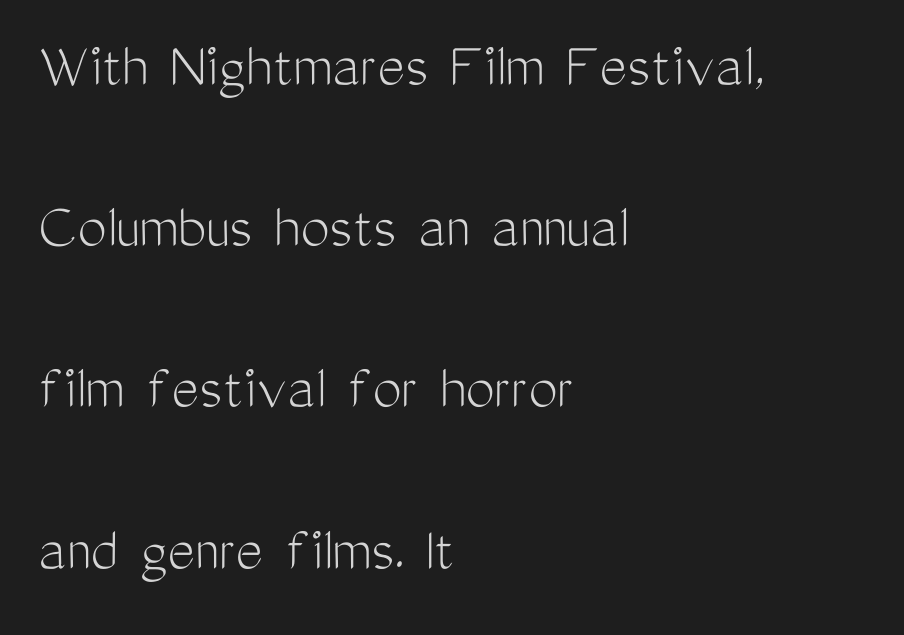
Italic? Not at all — the glyphs are vertical. The passage shown is typeset with a sans-serif family. The font is comparable to plain body text, perhaps lighter. The letterforms sit shoulder to shoulder at normal distance.
